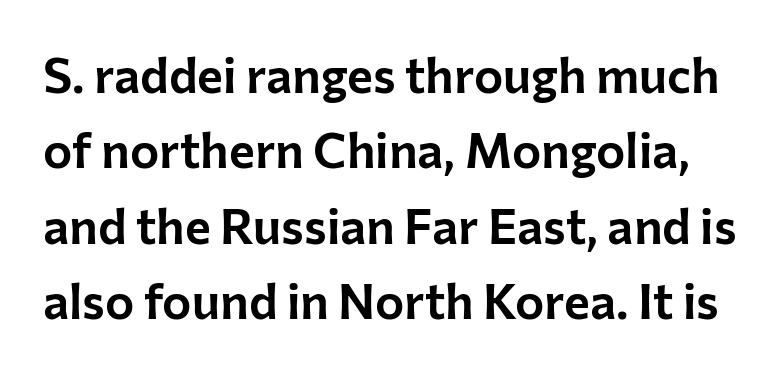
{"serif": "no", "italic": "no", "width": "normal", "stroke_contrast": "low", "x_height": "medium", "monospaced": "no", "underline": "no", "line_spacing": "normal", "line_spacing_ratio": 1.54, "letter_spacing": "normal", "letter_spacing_em": 0.0, "glyph_px": 49}
